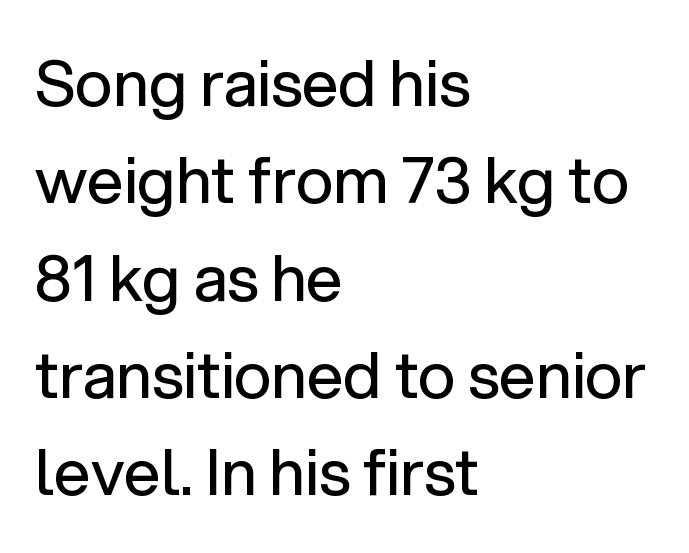
Q: Is the text bold? A: No.
Q: Is the text italic (slanted)? A: No, it is upright.
Q: Is the typeface a serif or a sans-serif typeface? A: Sans-serif.
Q: Is the text underlined? A: No.
Q: How is the paragraph aligned? A: Left-aligned.
Q: Is the spacing between letters normal or unusually wide? A: Normal.
Q: Is the spacing between lines tight, normal or loose? A: Normal.
Q: Width (condensed, normal, or wide)? A: Normal.
Q: Stroke contrast? A: Low.
Q: x-height? A: Medium.
Q: Monospaced? A: No.
